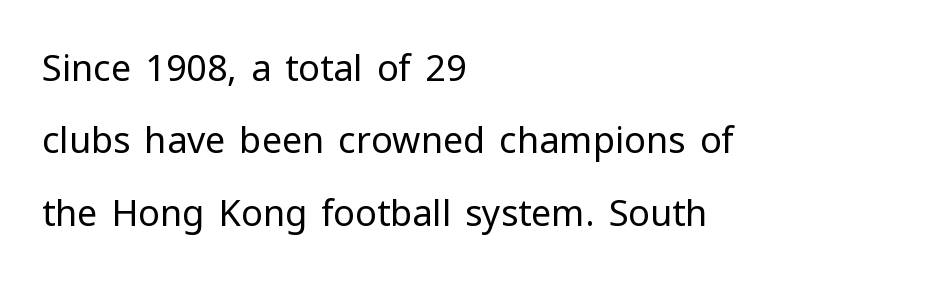
The image shows 36 px regular-weight sans-serif type, upright; set left-aligned, loose line spacing (2.01x), normal letter spacing, not underlined; low stroke contrast and a medium x-height.
